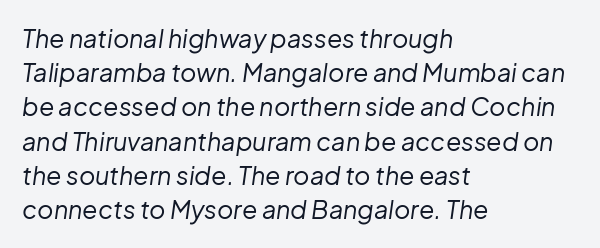
Visually the block forms a straight wall on the left and a jagged coastline on the right. The whole block is typeset with a tilt. Decoration check: the copy has no underline. The face used here is rendered with its standard letterfit. The passage shown is not bold in any degree.
